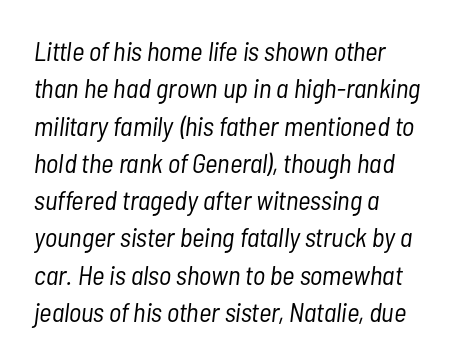
{"italic": "yes", "lean": "right", "slant_degrees": 7, "bold": "no", "underline": "no", "align": "left", "line_spacing": "normal", "line_spacing_ratio": 1.38, "letter_spacing": "normal", "letter_spacing_em": 0.0, "glyph_px": 27}
